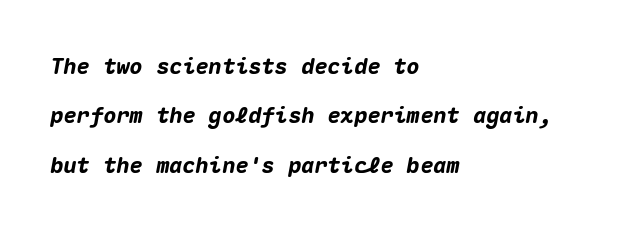
{"italic": "yes", "lean": "right", "slant_degrees": 10, "bold": "yes", "underline": "no", "align": "left", "line_spacing": "loose", "line_spacing_ratio": 2.24, "letter_spacing": "normal", "letter_spacing_em": 0.0, "glyph_px": 22}
